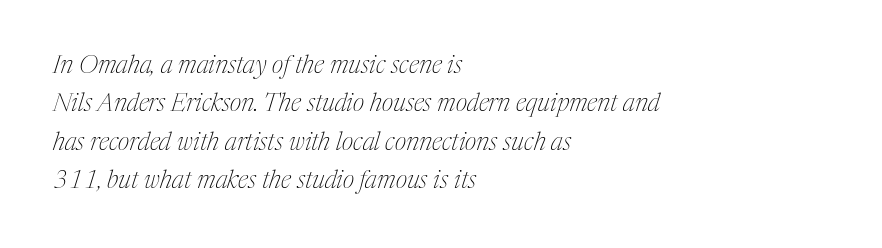
Style check: oblique. Characters follow at the spacing the type designer built in. The text block is weighted toward the left margin, trailing off unevenly rightward. No word sits above an underline.
